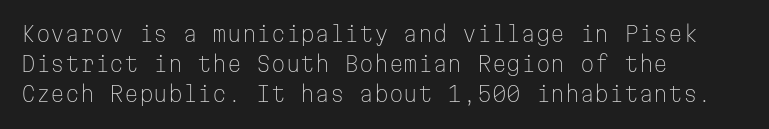
Compared with typical body copy, the letter spacing here is the same. The text block is weighted toward the left margin, trailing off unevenly rightward. The foot of each line stays bare and open. Evenly set lines give the paragraph a standard silhouette. Stroke thickness stays within the range of a standard reading face or lighter.
